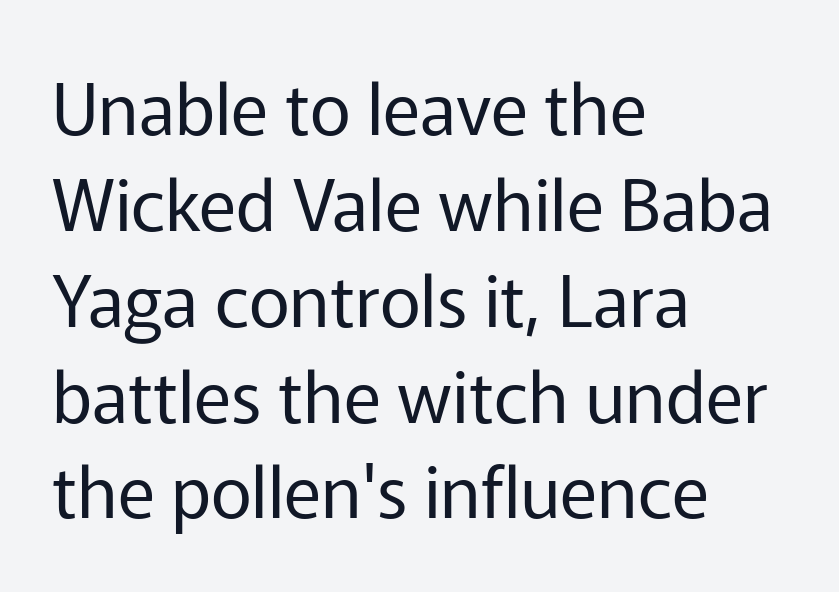
The image shows 71 px regular-weight sans-serif type, upright; set left-aligned, normal line spacing (1.35x), normal letter spacing, not underlined; low stroke contrast and a medium x-height.
